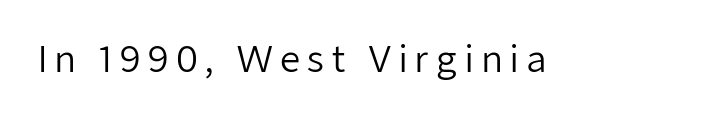
No italicization has been applied; the sample stays upright. Stems and bowls with no extra thickness — not bold. Descender tails drop into unmarked territory. Looks like regular typesetting: each glyph gets only the width it needs. A typesetter would label this face a sans.
